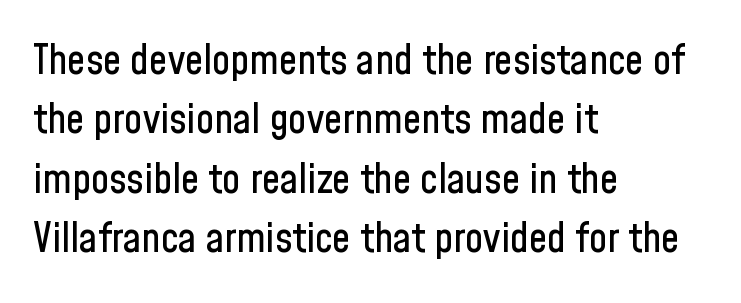
Q: Is the text italic (slanted)? A: No, it is upright.
Q: Is the typeface a serif or a sans-serif typeface? A: Sans-serif.
Q: Is the text underlined? A: No.
Q: How is the paragraph aligned? A: Left-aligned.
Q: Is the spacing between letters normal or unusually wide? A: Normal.
Q: Is the spacing between lines tight, normal or loose? A: Normal.
Q: Width (condensed, normal, or wide)? A: Condensed.
Q: Stroke contrast? A: Low.
Q: x-height? A: Medium.
Q: Monospaced? A: No.
